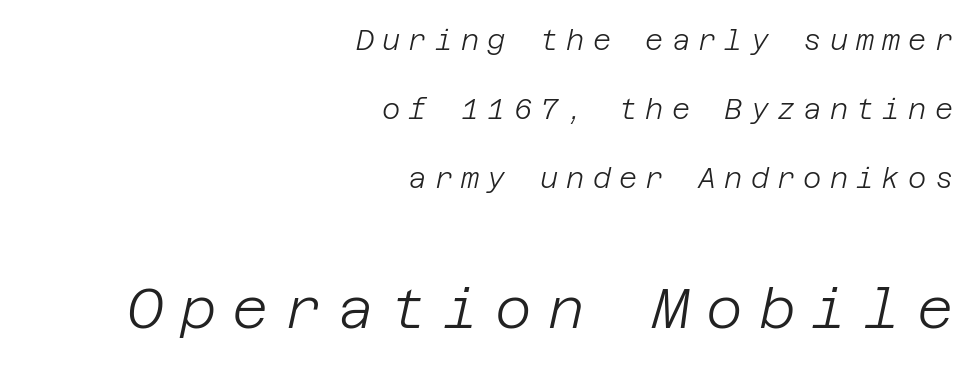
Q: Is the text bold? A: No.
Q: Is the text italic (slanted)? A: Yes, it leans right by about 12 degrees.
Q: Is the text underlined? A: No.
Q: How is the paragraph aligned? A: Right-aligned.
Q: Is the spacing between letters normal or unusually wide? A: Unusually wide.
Q: Is the spacing between lines tight, normal or loose? A: Loose.
Q: Which block of text is set in a larger size, the first (top) or the second (bottom)? A: The second (bottom) one.
Q: Width (condensed, normal, or wide)? A: Normal.
Q: Stroke contrast? A: Low.
Q: x-height? A: Large.
